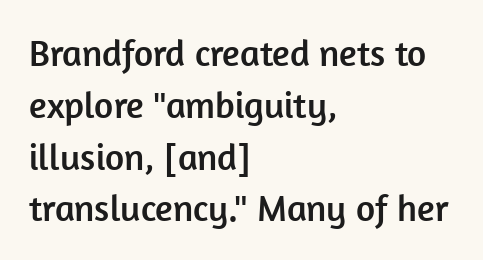
{"serif": "no", "italic": "no", "width": "normal", "stroke_contrast": "low", "x_height": "medium", "monospaced": "no", "underline": "no", "align": "left", "line_spacing": "normal", "line_spacing_ratio": 1.4, "letter_spacing": "normal", "letter_spacing_em": 0.0, "glyph_px": 37}
